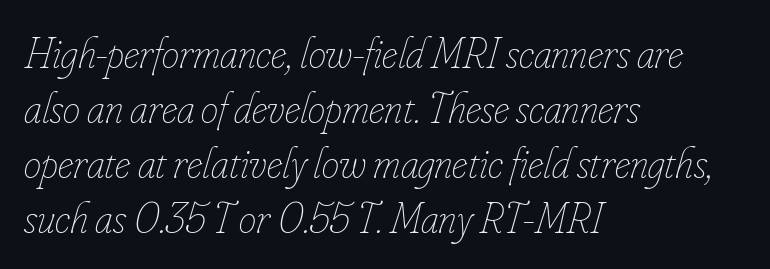
Q: Is the text bold? A: No.
Q: Is the text italic (slanted)? A: Yes, it leans right by about 16 degrees.
Q: Is the text underlined? A: No.
Q: How is the paragraph aligned? A: Left-aligned.
Q: Is the spacing between letters normal or unusually wide? A: Normal.
Q: Is the spacing between lines tight, normal or loose? A: Normal.
Q: Width (condensed, normal, or wide)? A: Condensed.
Q: Stroke contrast? A: Low.
Q: x-height? A: Small.
Q: Monospaced? A: No.
